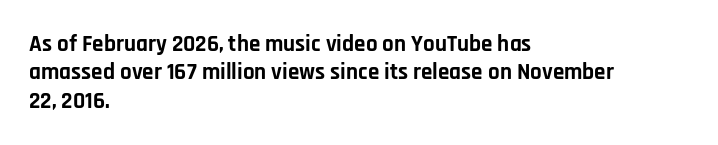
{"italic": "no", "bold": "yes", "underline": "no", "align": "left", "line_spacing_ratio": 1.23, "letter_spacing": "normal", "letter_spacing_em": 0.0, "glyph_px": 23}
